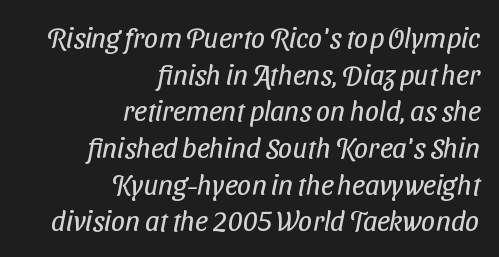
The image shows 28 px regular-weight, condensed sans-serif type; set right-aligned, normal line spacing (1.31x), normal letter spacing, not underlined; low stroke contrast and a medium x-height.
